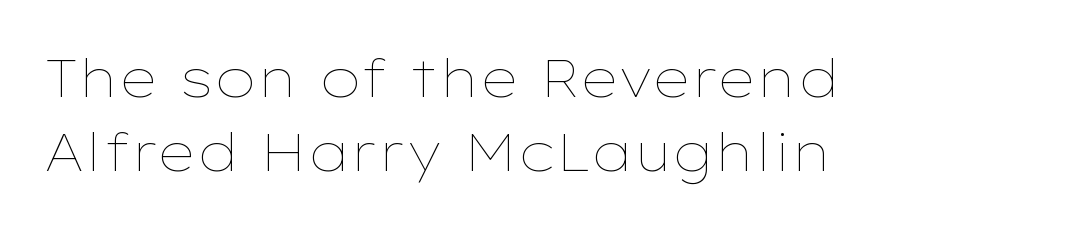
The image shows 53 px thin, wide type, upright; set left-aligned, normal line spacing (1.39x), normal letter spacing, not underlined; low stroke contrast and a medium x-height.
